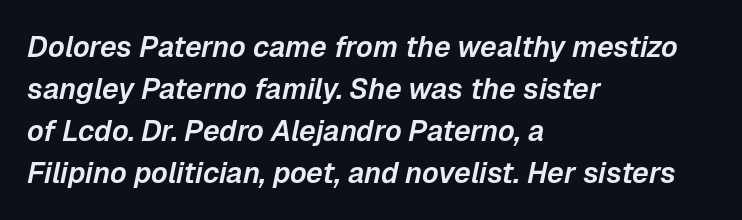
{"italic": "yes", "lean": "right", "slant_degrees": 12, "width": "normal", "stroke_contrast": "low", "x_height": "medium", "monospaced": "no", "underline": "no", "align": "left", "line_spacing": "normal", "line_spacing_ratio": 1.45, "letter_spacing": "normal", "letter_spacing_em": 0.0, "glyph_px": 29}
